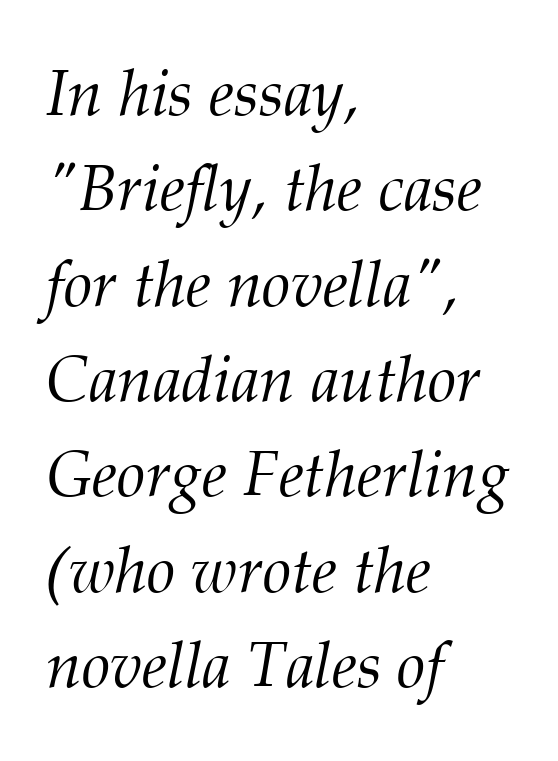
You can tell it's italic because the verticals aren't actually vertical. The string is rendered with underlining switched off. Whoever set this chose a conventional vertical rhythm. Each letter keeps its own natural width here, so spacing adapts to shape.
